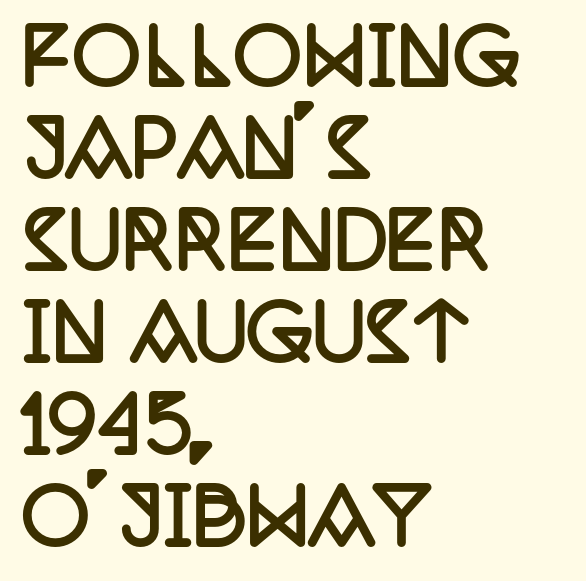
The foot of each line stays bare and open. What kind of face is this? One with serifs. Every row of glyphs begins at an identical x-position on the left. Does extra space separate the letters? No, they use regular spacing.
